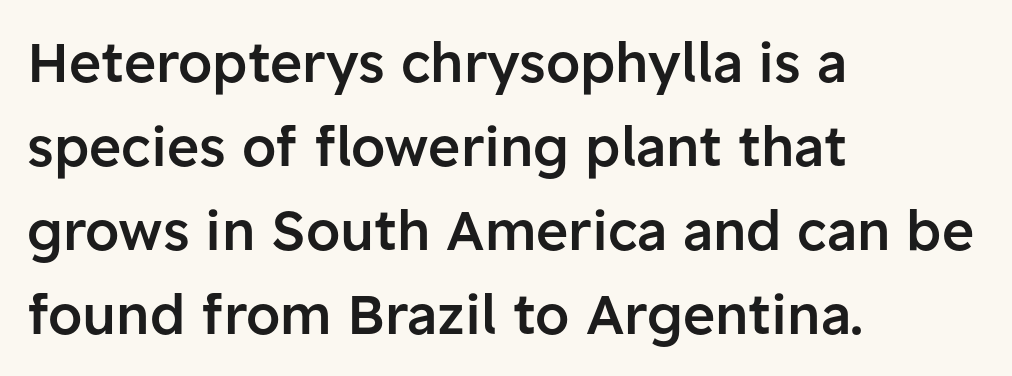
Q: Is the text bold? A: Semi-bold.
Q: Is the text italic (slanted)? A: No, it is upright.
Q: Is the typeface a serif or a sans-serif typeface? A: Sans-serif.
Q: Is the text underlined? A: No.
Q: How is the paragraph aligned? A: Left-aligned.
Q: Is the spacing between letters normal or unusually wide? A: Normal.
Q: Is the spacing between lines tight, normal or loose? A: Normal.
Q: Width (condensed, normal, or wide)? A: Normal.
Q: Stroke contrast? A: Low.
Q: x-height? A: Medium.
Q: Monospaced? A: No.
